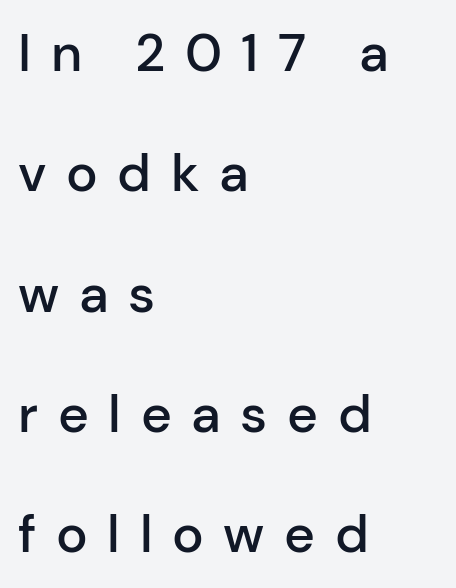
The image shows 53 px semibold sans-serif type, upright; set left-aligned, loose line spacing (2.27x), unusually wide letter spacing (+0.37 em), not underlined; low stroke contrast and a medium x-height.
